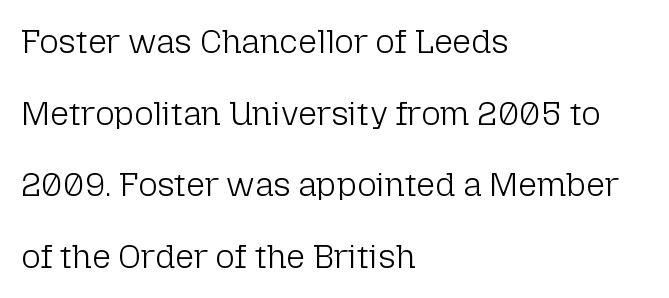
The image shows 33 px light sans-serif type, upright; set left-aligned, loose line spacing (2.17x), normal letter spacing, not underlined; low stroke contrast and a medium x-height.
